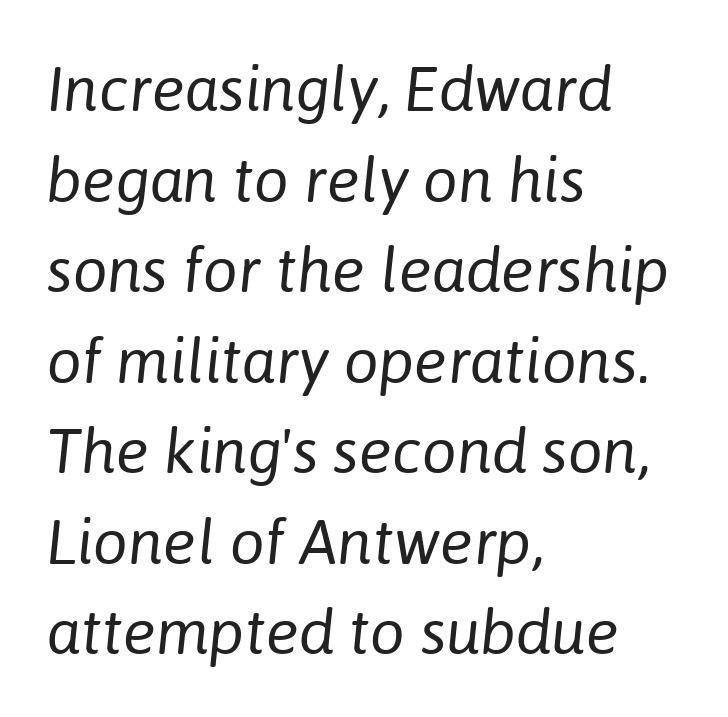
{"italic": "yes", "lean": "right", "slant_degrees": 6, "bold": "no", "weight": "regular", "width": "normal", "stroke_contrast": "low", "x_height": "medium", "monospaced": "no", "underline": "no", "align": "left", "line_spacing": "normal", "line_spacing_ratio": 1.46, "letter_spacing": "normal", "letter_spacing_em": 0.0, "glyph_px": 62}
